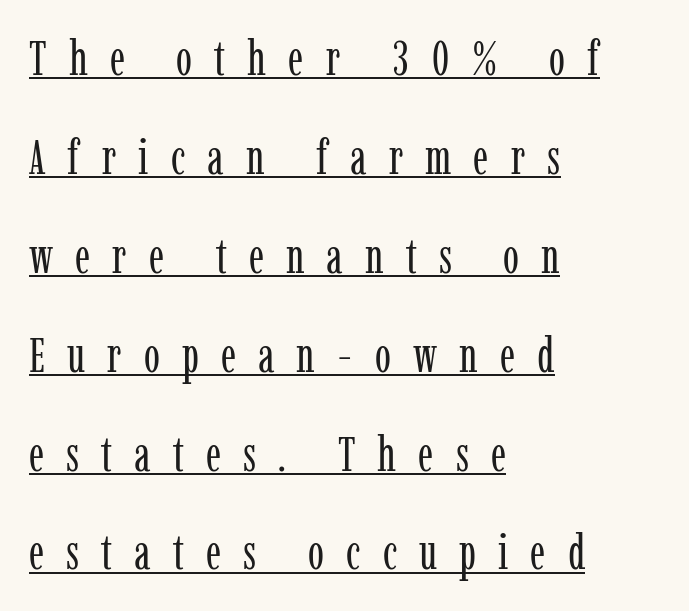
{"serif": "yes", "italic": "no", "bold": "no", "weight": "regular", "width": "condensed", "stroke_contrast": "low", "x_height": "medium", "monospaced": "no", "underline": "yes", "align": "left", "line_spacing": "loose", "line_spacing_ratio": 2.06, "letter_spacing": "wide", "letter_spacing_em": 0.46, "glyph_px": 48}
